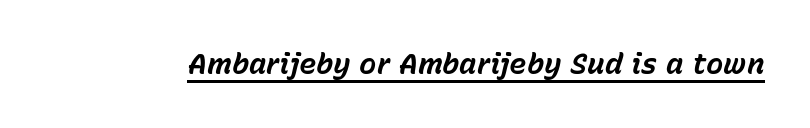
Q: Is the text bold? A: Yes.
Q: Is the text italic (slanted)? A: Yes, it leans right by about 15 degrees.
Q: Is the text underlined? A: Yes.
Q: Is the spacing between letters normal or unusually wide? A: Normal.
Q: Width (condensed, normal, or wide)? A: Normal.
Q: Stroke contrast? A: Low.
Q: x-height? A: Medium.
Q: Monospaced? A: No.
